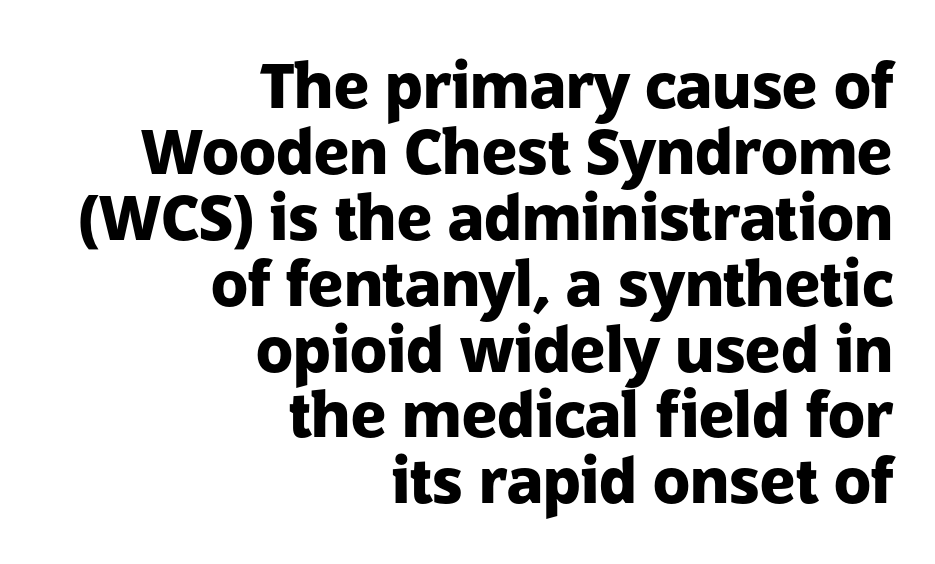
{"serif": "no", "italic": "no", "bold": "yes", "weight": "heavy", "width": "normal", "stroke_contrast": "low", "x_height": "medium", "monospaced": "no", "underline": "no", "align": "right", "line_spacing": "tight", "line_spacing_ratio": 1.08, "letter_spacing": "normal", "letter_spacing_em": 0.0, "glyph_px": 61}
